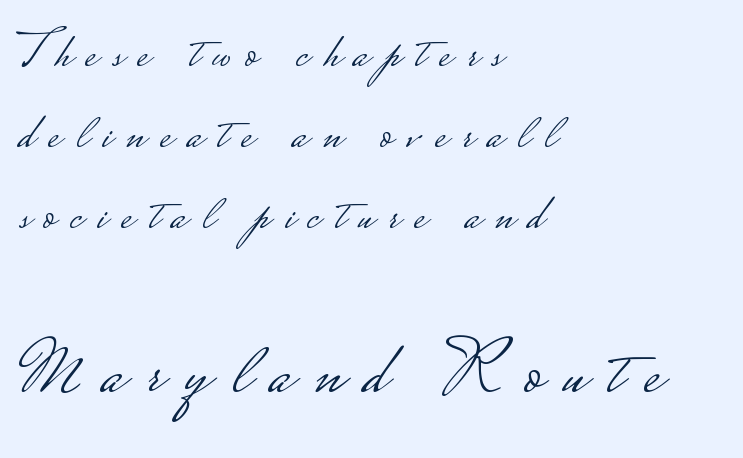
Q: Is the text bold? A: No.
Q: Is the text italic (slanted)? A: Yes.
Q: Is the typeface a serif or a sans-serif typeface? A: Sans-serif.
Q: Is the text underlined? A: No.
Q: How is the paragraph aligned? A: Left-aligned.
Q: Is the spacing between letters normal or unusually wide? A: Unusually wide.
Q: Is the spacing between lines tight, normal or loose? A: Normal.
Q: Which block of text is set in a larger size, the first (top) or the second (bottom)? A: The second (bottom) one.
Q: Width (condensed, normal, or wide)? A: Wide.
Q: Stroke contrast? A: Low.
Q: Monospaced? A: No.
